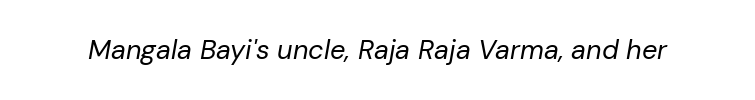
The image shows 27 px text type, italic (leaning right); set normal letter spacing, not underlined.
